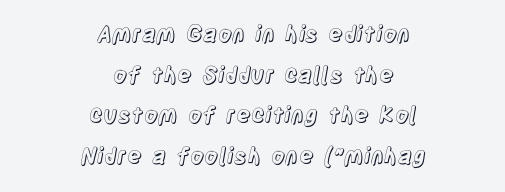
The image shows 22 px text type; set centered, line spacing 1.85x, normal letter spacing, not underlined.
